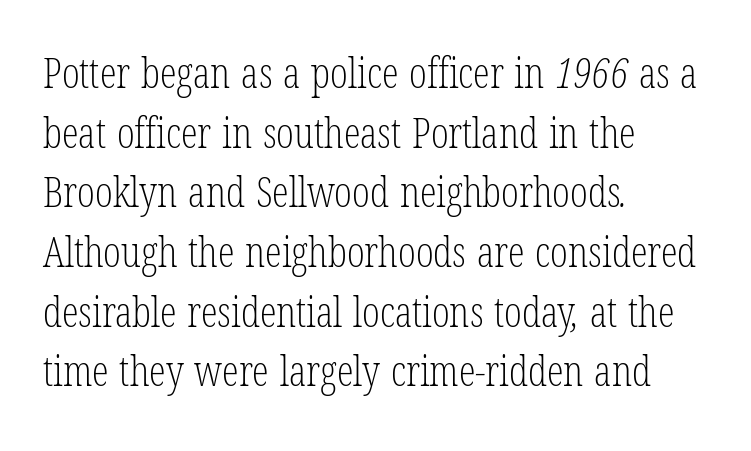
The passage shown is not underscored anywhere. One-word summary of the alignment: left. The face used here is proportionally spaced, like ordinary book or web type. Regarding leading, the lines here are spaced in the standard way. Weight class: somewhere from thin through regular.
